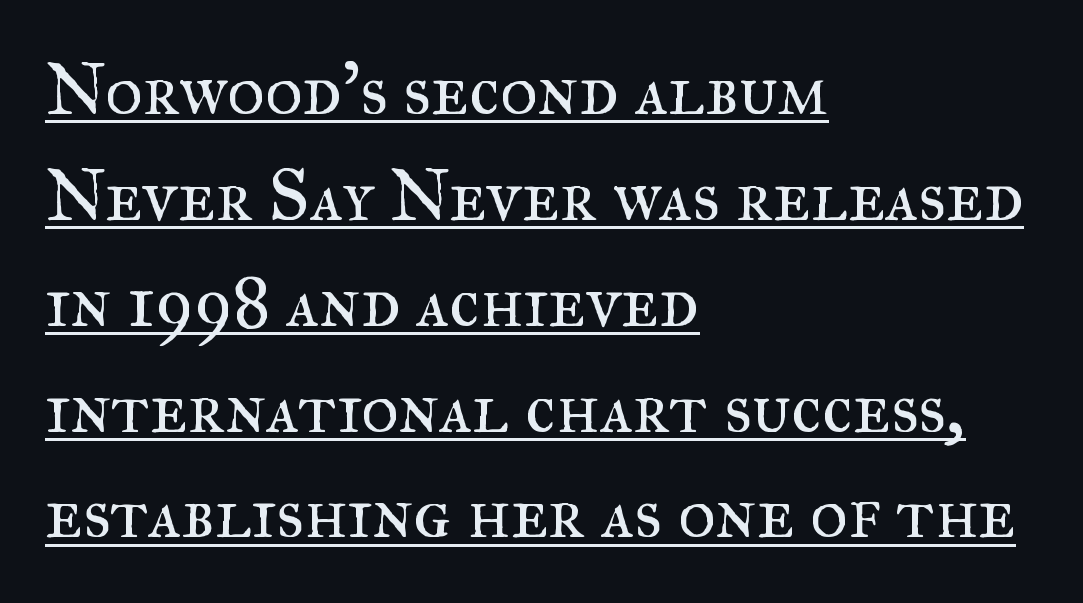
The image shows 72 px regular-weight serif type, upright; set left-aligned, normal line spacing (1.47x), normal letter spacing, underlined; medium stroke contrast and a small x-height.
